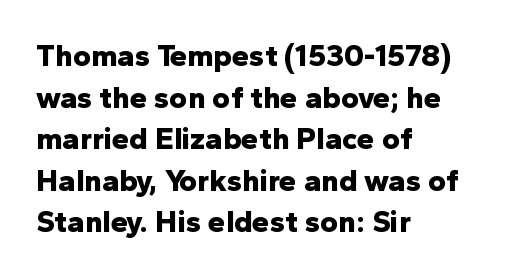
{"serif": "no", "italic": "no", "bold": "yes", "weight": "bold", "width": "normal", "stroke_contrast": "low", "x_height": "medium", "monospaced": "no", "underline": "no", "align": "left", "line_spacing": "normal", "line_spacing_ratio": 1.34, "letter_spacing": "normal", "letter_spacing_em": 0.0, "glyph_px": 31}
